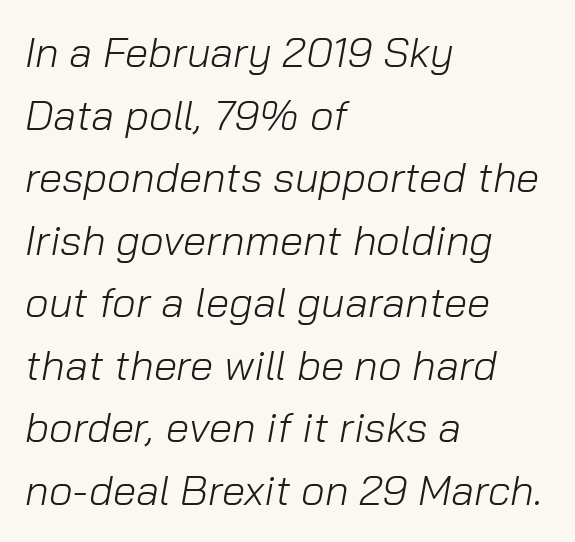
The image shows 42 px light type, italic (leaning right); set left-aligned, normal line spacing (1.49x), normal letter spacing, not underlined; low stroke contrast and a medium x-height.
